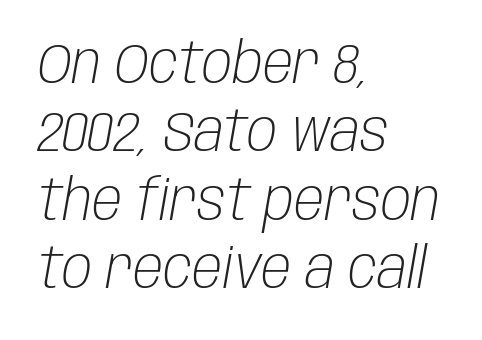
Q: Is the text bold? A: No.
Q: Is the text italic (slanted)? A: Yes, it leans right by about 10 degrees.
Q: Is the text underlined? A: No.
Q: How is the paragraph aligned? A: Left-aligned.
Q: Is the spacing between letters normal or unusually wide? A: Normal.
Q: Width (condensed, normal, or wide)? A: Condensed.
Q: Stroke contrast? A: Low.
Q: x-height? A: Large.
Q: Monospaced? A: No.
